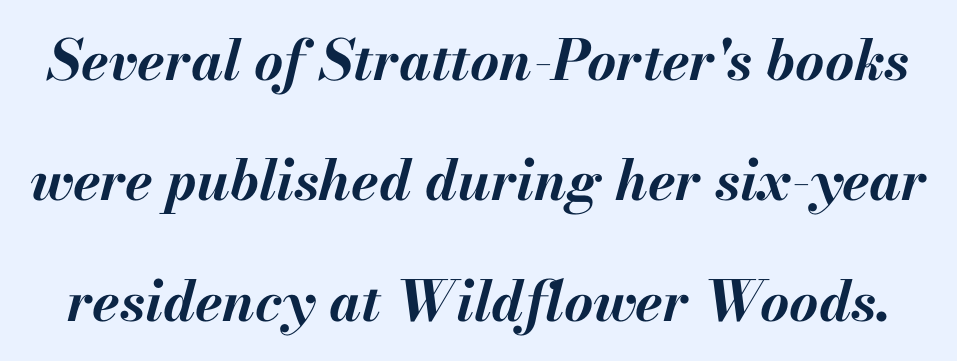
The zone under the glyphs is completely vacant. Strokes here are thick enough to call this a true bold. Notice how the stems are inclined rather than vertical — that's the hallmark of italics. Default kerning and tracking; the words read as compact shapes.
